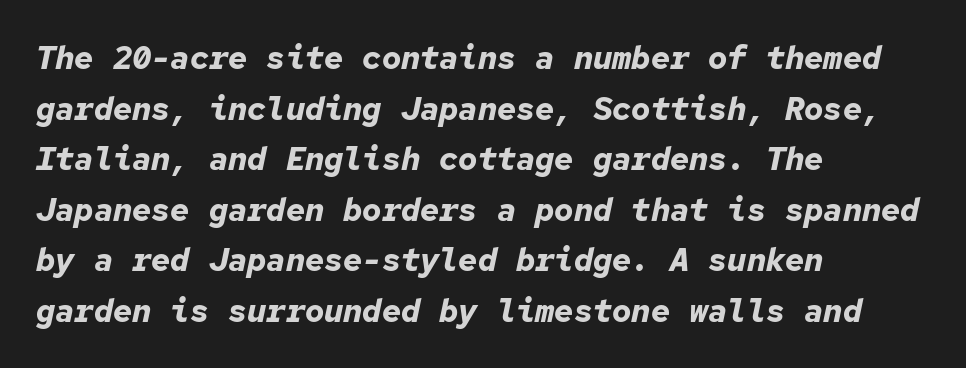
{"italic": "yes", "lean": "right", "slant_degrees": 12, "bold": "yes", "weight": "bold", "width": "normal", "stroke_contrast": "low", "x_height": "medium", "monospaced": "yes", "underline": "no", "align": "left", "line_spacing": "normal", "line_spacing_ratio": 1.58, "letter_spacing": "normal", "letter_spacing_em": 0.0, "glyph_px": 32}
